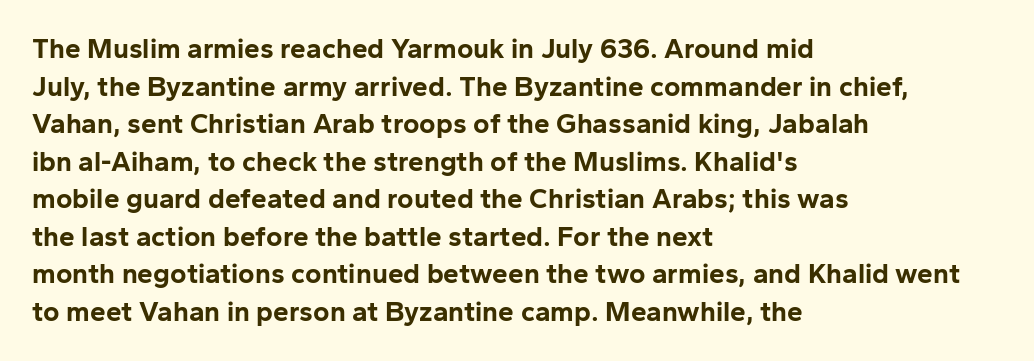
The foot of each line stays bare and open. The text was rendered using a sans face with plain stroke endings. The letters advance in unequal steps, a hallmark of proportional type. Casual observation: everything's shoved over to the left. Regarding leading, the lines here are spaced in the standard way. Nope, not italic — everything's standing straight.
